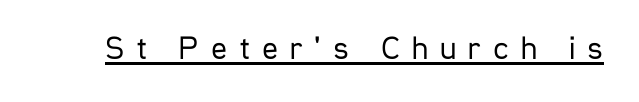
Q: Is the text bold? A: No.
Q: Is the text italic (slanted)? A: No, it is upright.
Q: Is the typeface a serif or a sans-serif typeface? A: Sans-serif.
Q: Is the text underlined? A: Yes.
Q: Is the spacing between letters normal or unusually wide? A: Unusually wide.
Q: Width (condensed, normal, or wide)? A: Condensed.
Q: Stroke contrast? A: Low.
Q: x-height? A: Medium.
Q: Monospaced? A: No.
